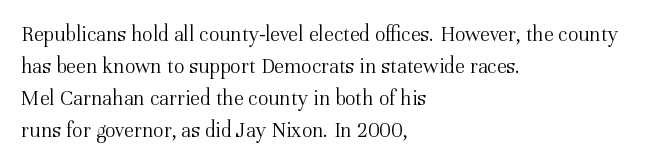
The image shows 22 px text type, upright; set left-aligned, normal line spacing (1.46x), normal letter spacing, not underlined.
